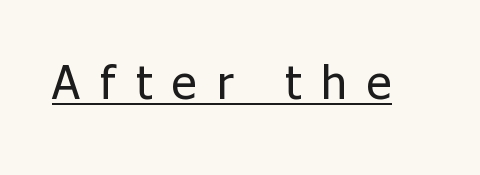
Looks like regular typesetting: each glyph gets only the width it needs. Honestly, the underline is the first thing you notice here. This is sans-serif lettering, the kind often seen on screens and signage. The lettering stays uniformly vertical, giving the passage a roman look. These glyphs show unthickened strokes, regular width or finer. A typesetter would call this heavily tracked-out type.
